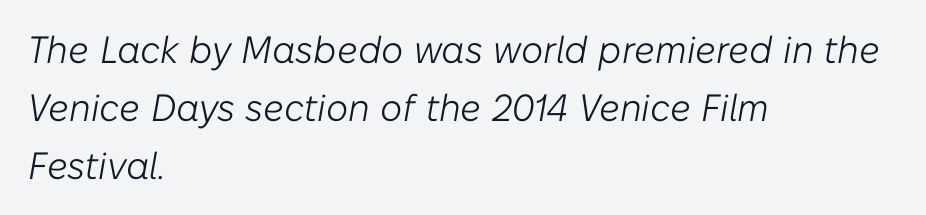
{"italic": "yes", "lean": "right", "slant_degrees": 10, "bold": "no", "weight": "light", "width": "normal", "stroke_contrast": "low", "x_height": "medium", "monospaced": "no", "underline": "no", "align": "left", "line_spacing": "normal", "line_spacing_ratio": 1.52, "letter_spacing": "normal", "letter_spacing_em": 0.0, "glyph_px": 38}
